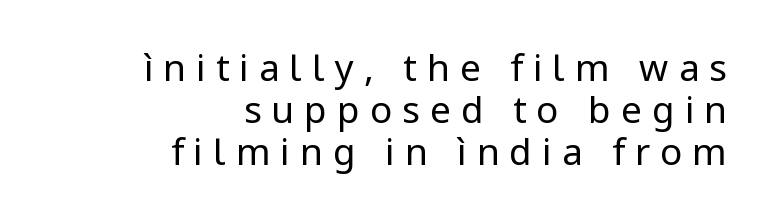
Q: Is the text bold? A: No.
Q: Is the text italic (slanted)? A: No, it is upright.
Q: Is the typeface a serif or a sans-serif typeface? A: Sans-serif.
Q: Is the text underlined? A: No.
Q: How is the paragraph aligned? A: Right-aligned.
Q: Is the spacing between letters normal or unusually wide? A: Unusually wide.
Q: Is the spacing between lines tight, normal or loose? A: Tight.
Q: Width (condensed, normal, or wide)? A: Normal.
Q: Stroke contrast? A: Low.
Q: x-height? A: Medium.
Q: Monospaced? A: No.
